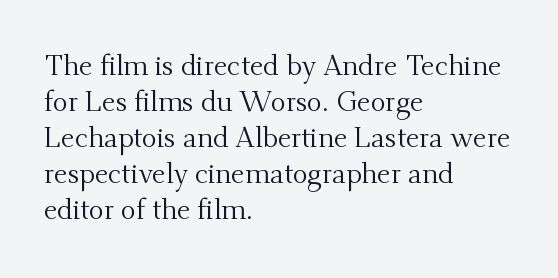
Spacing verdict: proportional, widths tailored to each character. A serif font was chosen for this passage. What stands out about the letter spacing? Nothing — it is the standard amount. Unbolded letterforms with no extra heft. Type without underlining. This block has exactly the height ordinary leading produces.
